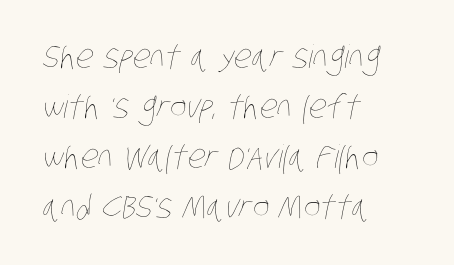
{"bold": "no", "weight": "thin", "width": "condensed", "stroke_contrast": "low", "x_height": "large", "monospaced": "no", "underline": "no", "align": "left", "line_spacing": "normal", "line_spacing_ratio": 1.56, "letter_spacing": "normal", "letter_spacing_em": 0.0, "glyph_px": 32}
